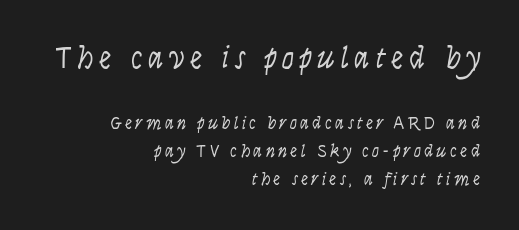
Evenly set lines give the paragraph a standard silhouette. The gap between lines stays unmarked. Is this a heavy cut? Hardly; it is regular or lighter. The rendering applies a slant to the glyphs.
